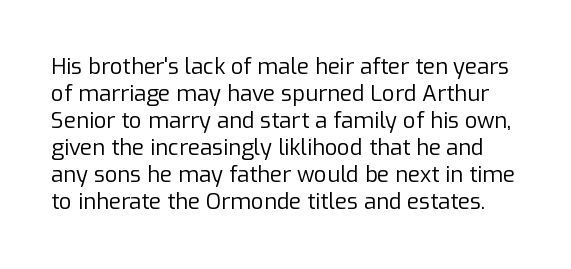
{"italic": "no", "bold": "no", "underline": "no", "line_spacing_ratio": 1.23, "letter_spacing": "normal", "letter_spacing_em": 0.0, "glyph_px": 22}
